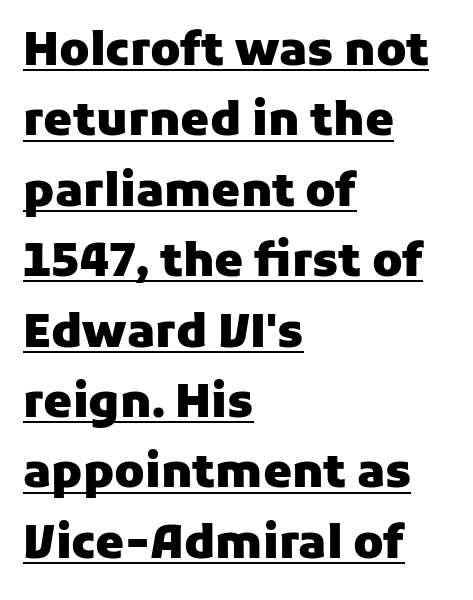
Ordinary non-slanted type is in use. I'd call this a sans setting — the letters go barefoot. Which margin do the lines hug? The left one — the right edge is uneven. Plenty of ink on the page — the face is bold.
